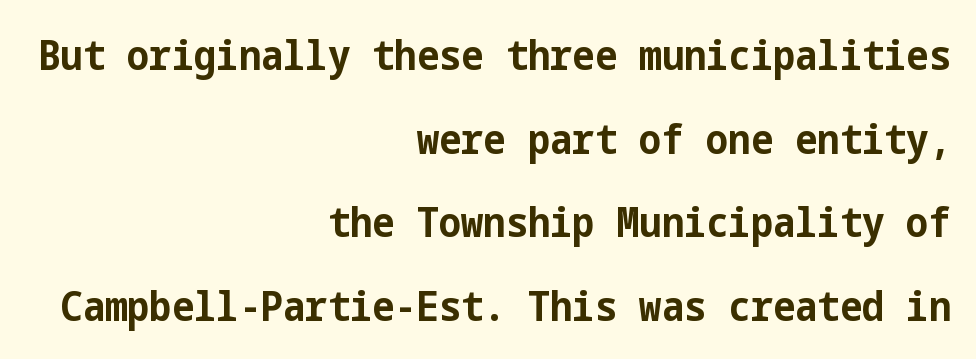
Typeset ragged left — the right edge is the straight one. Students, this is bold: see how much ink each stroke carries. Letterform terminals end flat and unadorned throughout the passage. The gaps between neighbouring characters are ordinary and unremarkable. Nobody drew a line under any word here.
